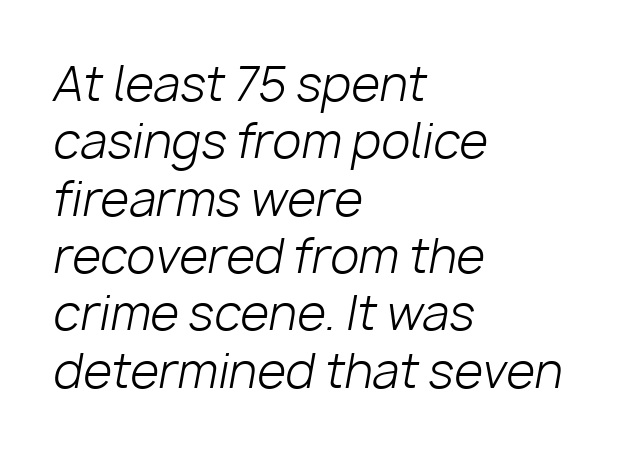
The image shows 47 px light type, italic (leaning right); set left-aligned, line spacing 1.22x, normal letter spacing, not underlined; low stroke contrast and a medium x-height.
